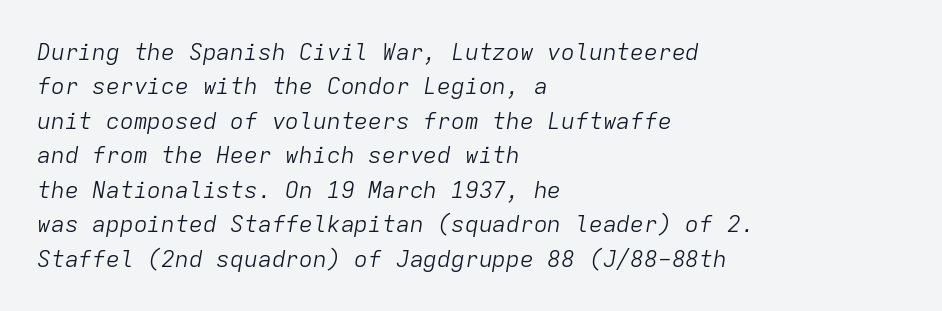
The image shows 23 px text type, italic (leaning right); set left-aligned, normal line spacing (1.5x), normal letter spacing, not underlined.
